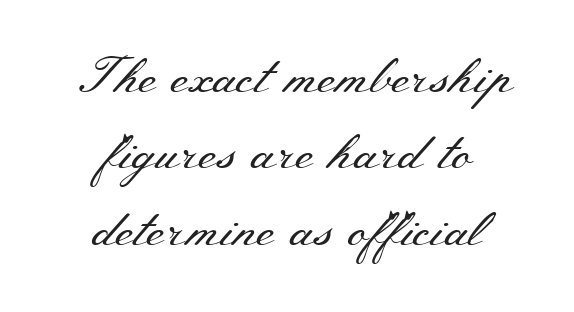
One-word summary of the alignment: center. Honestly, the letter spacing is just normal — you wouldn't notice it. Each letter keeps its own natural width here, so spacing adapts to shape. A typesetter would label this face a serif. Heaviness? Minimal to ordinary, like unemphasized prose.
